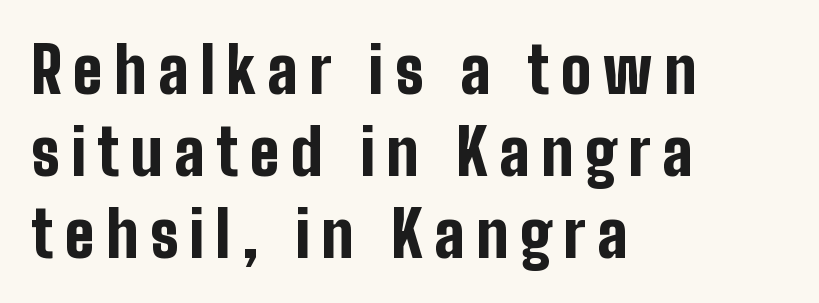
The image shows 64 px bold, condensed sans-serif type, upright; set left-aligned, normal line spacing (1.28x), not underlined; low stroke contrast and a medium x-height.
